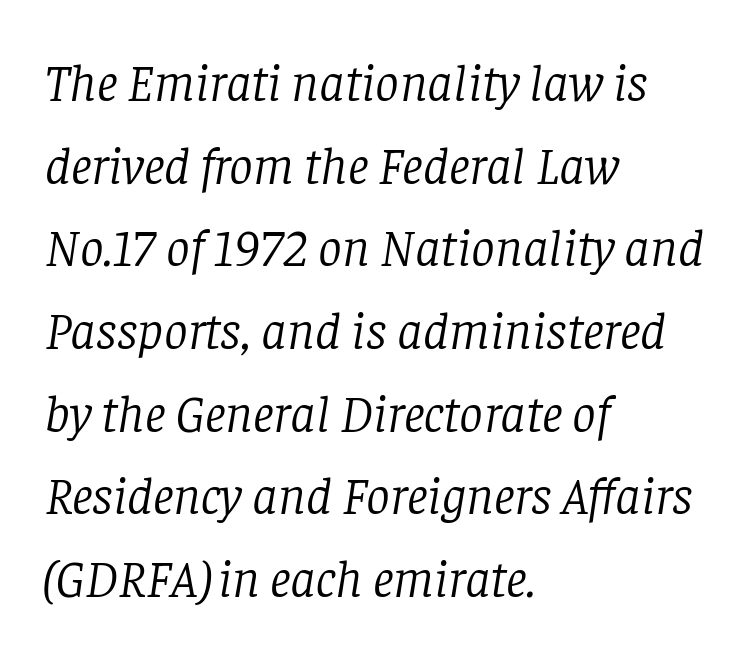
{"serif": "yes", "italic": "yes", "lean": "right", "slant_degrees": 8, "bold": "no", "weight": "light", "width": "normal", "stroke_contrast": "low", "x_height": "large", "monospaced": "no", "underline": "no", "align": "left", "line_spacing": "normal", "line_spacing_ratio": 1.56, "letter_spacing": "normal", "letter_spacing_em": 0.0, "glyph_px": 53}
